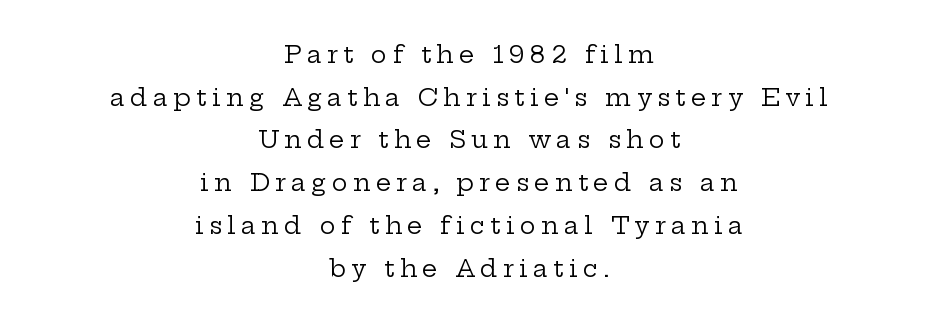
The image shows 24 px text type, upright; set centered, line spacing 1.78x, unusually wide letter spacing (+0.22 em), not underlined.
